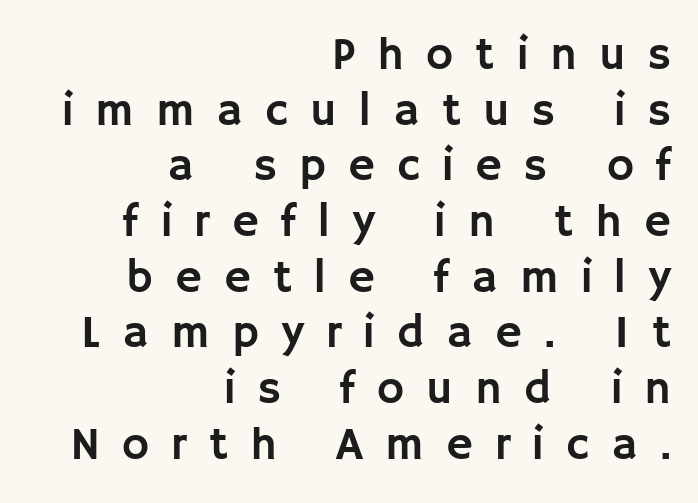
{"serif": "no", "italic": "no", "width": "normal", "stroke_contrast": "low", "x_height": "large", "monospaced": "no", "underline": "no", "align": "right", "line_spacing_ratio": 1.21, "letter_spacing": "wide", "letter_spacing_em": 0.48, "glyph_px": 46}
